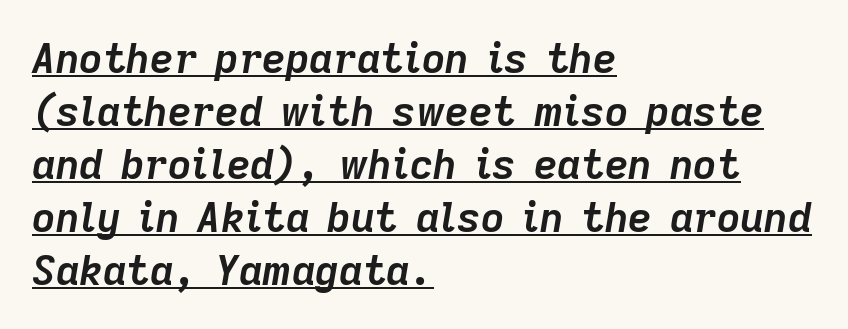
{"italic": "yes", "lean": "right", "slant_degrees": 9, "bold": "yes", "weight": "semibold", "width": "normal", "stroke_contrast": "low", "x_height": "medium", "monospaced": "no", "underline": "yes", "align": "left", "line_spacing": "normal", "line_spacing_ratio": 1.29, "letter_spacing": "normal", "letter_spacing_em": 0.0, "glyph_px": 41}
